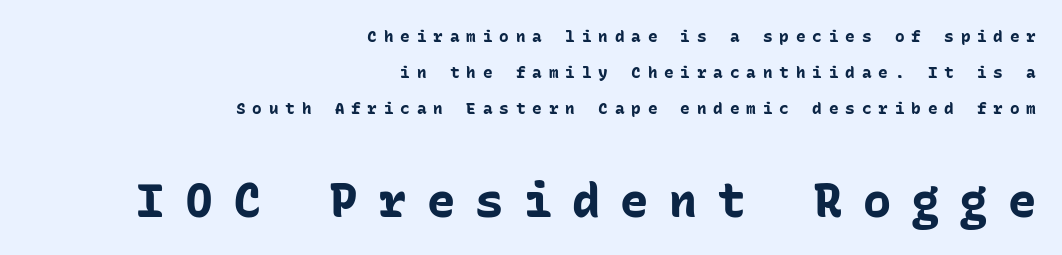
Q: Is the text bold? A: Yes.
Q: Is the text italic (slanted)? A: No, it is upright.
Q: Is the typeface a serif or a sans-serif typeface? A: Sans-serif.
Q: Is the text underlined? A: No.
Q: How is the paragraph aligned? A: Right-aligned.
Q: Is the spacing between letters normal or unusually wide? A: Unusually wide.
Q: Is the spacing between lines tight, normal or loose? A: Loose.
Q: Which block of text is set in a larger size, the first (top) or the second (bottom)? A: The second (bottom) one.
Q: Width (condensed, normal, or wide)? A: Normal.
Q: Stroke contrast? A: Low.
Q: x-height? A: Medium.
Q: Monospaced? A: Yes.
